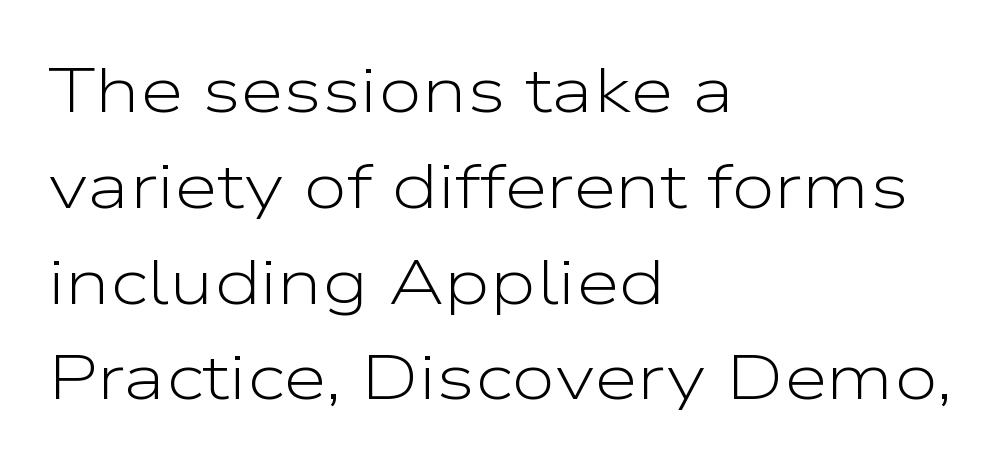
Line beginnings align vertically; line endings do not. The leading is moderate, giving the passage an even texture. Each letter keeps its own natural width here, so spacing adapts to shape. Heft: none added — not bold. Letter spacing: default.
